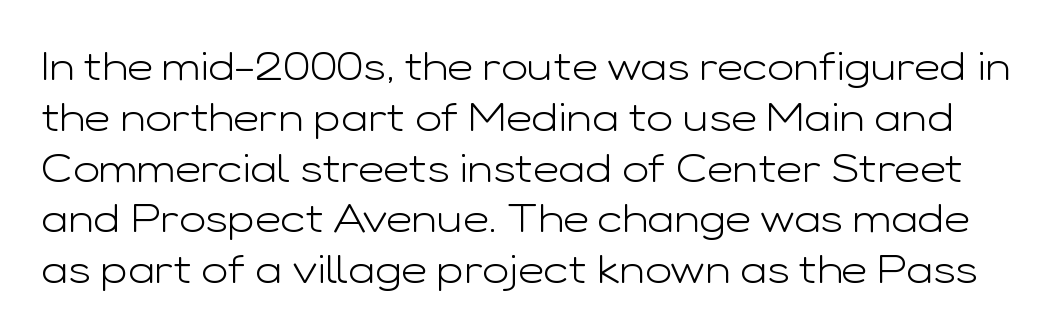
{"serif": "no", "italic": "no", "bold": "no", "weight": "light", "width": "wide", "stroke_contrast": "low", "x_height": "medium", "monospaced": "no", "underline": "no", "line_spacing": "normal", "line_spacing_ratio": 1.27, "letter_spacing": "normal", "letter_spacing_em": 0.0, "glyph_px": 40}
